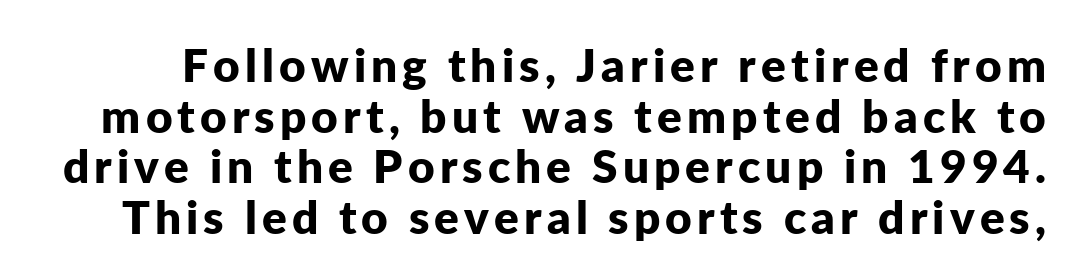
The image shows 46 px bold sans-serif type, upright; set tight line spacing (1.1x), not underlined; low stroke contrast and a medium x-height.
